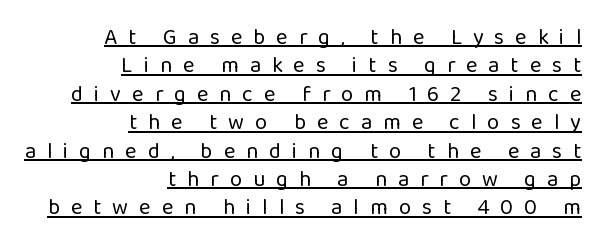
A student would call this right alignment; a typographer would say flush right, rag left. Line spacing here is normal. The gaps between neighbouring characters are conspicuously large. The string is rendered with underlining switched on.
